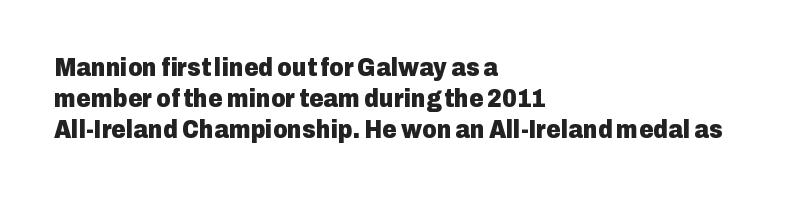
Q: Is the text bold? A: Yes.
Q: Is the text italic (slanted)? A: No, it is upright.
Q: Is the text underlined? A: No.
Q: How is the paragraph aligned? A: Left-aligned.
Q: Is the spacing between letters normal or unusually wide? A: Normal.
Q: Is the spacing between lines tight, normal or loose? A: Normal.
